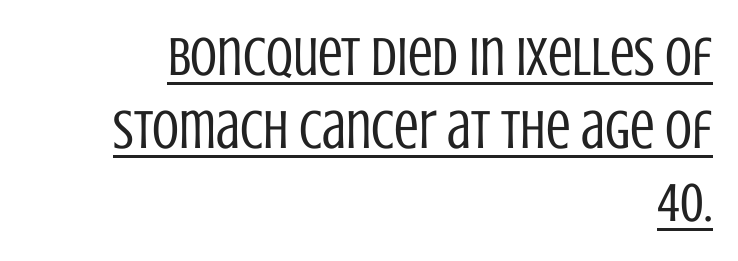
The image shows 55 px regular-weight, condensed sans-serif type, upright; set right-aligned, normal line spacing (1.33x), normal letter spacing, underlined; low stroke contrast and a large x-height.
